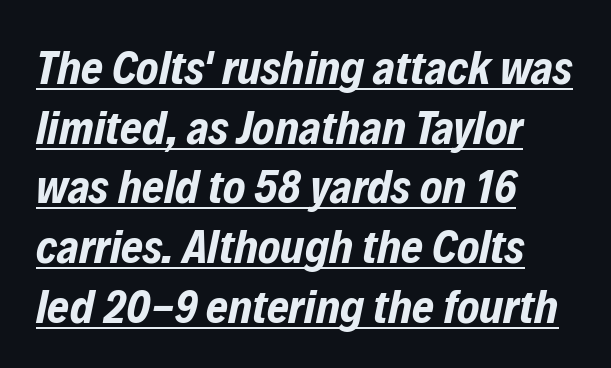
Q: Is the text bold? A: Yes.
Q: Is the text italic (slanted)? A: Yes, it leans right by about 12 degrees.
Q: Is the text underlined? A: Yes.
Q: How is the paragraph aligned? A: Left-aligned.
Q: Is the spacing between letters normal or unusually wide? A: Normal.
Q: Is the spacing between lines tight, normal or loose? A: Normal.
Q: Width (condensed, normal, or wide)? A: Condensed.
Q: Stroke contrast? A: Low.
Q: x-height? A: Medium.
Q: Monospaced? A: No.
